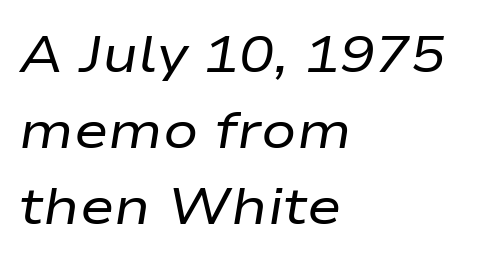
Interline gaps are of average width in this sample. Think of a printed novel: that variable character pitch is what you see here. The passage shown leans; its letterforms are oblique. Stem width sits at or under what a default text font uses. The passage shown has conventional tracking throughout. Underlining? Definitely not there.
